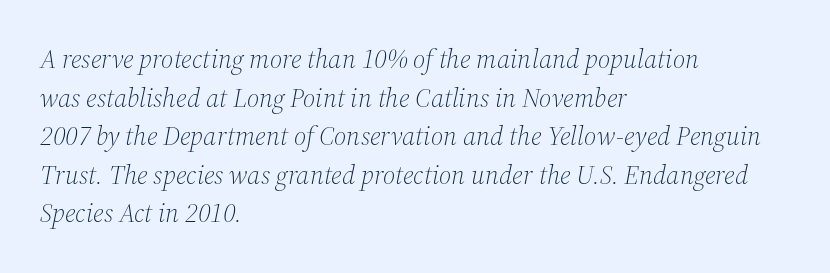
{"italic": "yes", "lean": "right", "slant_degrees": 12, "bold": "no", "underline": "no", "align": "left", "line_spacing": "normal", "line_spacing_ratio": 1.43, "letter_spacing": "normal", "letter_spacing_em": 0.0, "glyph_px": 27}
